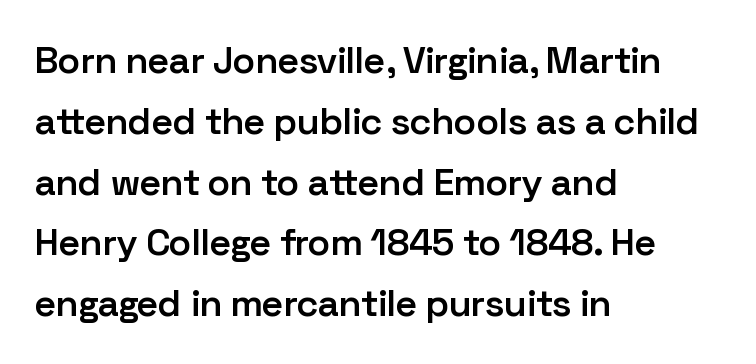
The image shows 38 px semibold sans-serif type, upright; set left-aligned, normal line spacing (1.6x), normal letter spacing, not underlined; low stroke contrast and a medium x-height.
